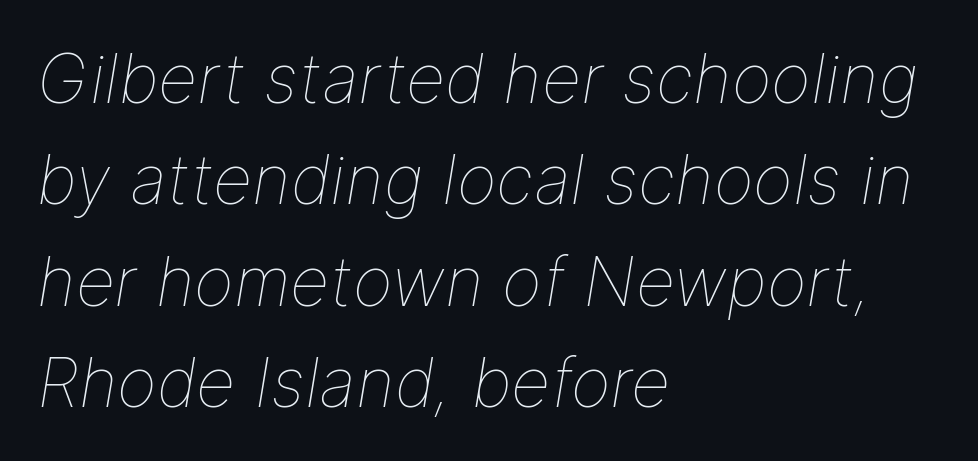
{"italic": "yes", "lean": "right", "slant_degrees": 9, "bold": "no", "weight": "thin", "width": "normal", "stroke_contrast": "low", "x_height": "medium", "monospaced": "no", "underline": "no", "align": "left", "line_spacing": "normal", "line_spacing_ratio": 1.49, "letter_spacing": "normal", "letter_spacing_em": 0.0, "glyph_px": 68}
